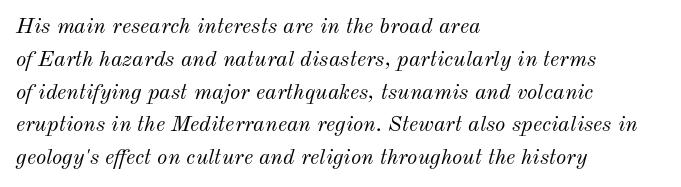
Q: Is the text bold? A: No.
Q: Is the text italic (slanted)? A: Yes, it leans right by about 12 degrees.
Q: Is the text underlined? A: No.
Q: How is the paragraph aligned? A: Left-aligned.
Q: Is the spacing between letters normal or unusually wide? A: Normal.
Q: Is the spacing between lines tight, normal or loose? A: Normal.
